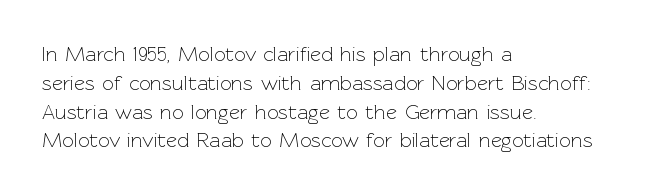
The image shows 21 px text type, upright; set left-aligned, normal line spacing (1.37x), normal letter spacing, not underlined.
